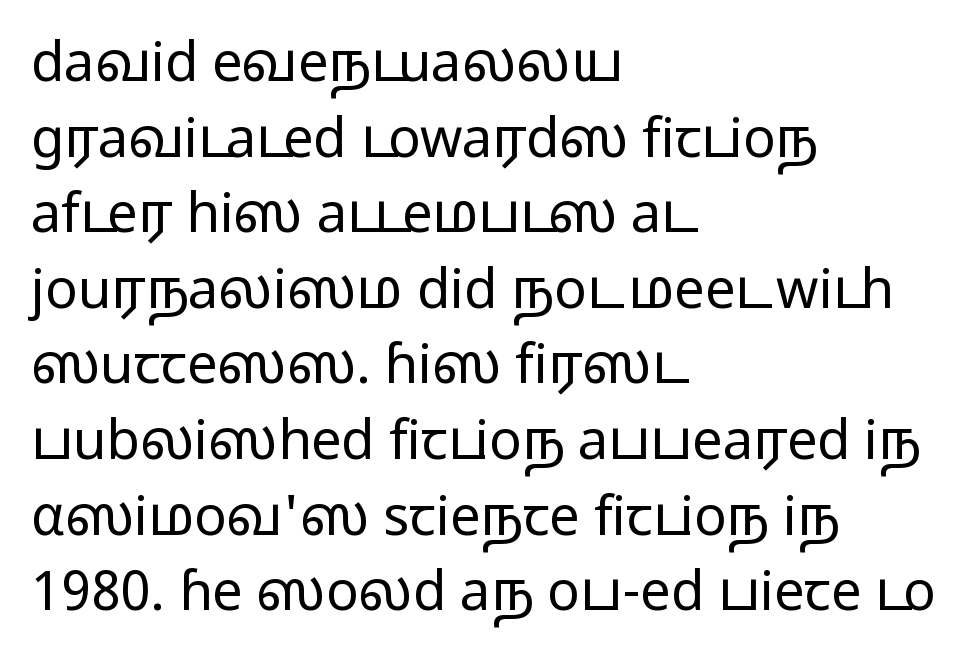
Heaviness? Minimal to ordinary, like unemphasized prose. Interline gaps are of average width in this sample. Character widths vary here, with narrow letters taking less room than wide ones. Typographically, this falls in the sans-serif category. The glyphs are unaccompanied by any horizontal stroke below them. Designer's note — italics off, roman on.
